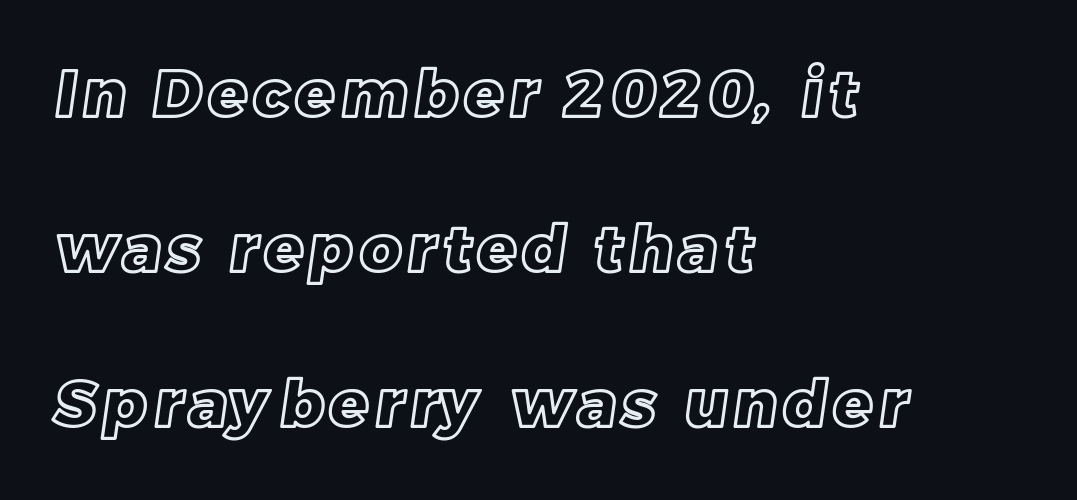
Q: Is the text underlined? A: No.
Q: How is the paragraph aligned? A: Left-aligned.
Q: Is the spacing between lines tight, normal or loose? A: Loose.
Q: Width (condensed, normal, or wide)? A: Normal.
Q: x-height? A: Large.
Q: Monospaced? A: No.
